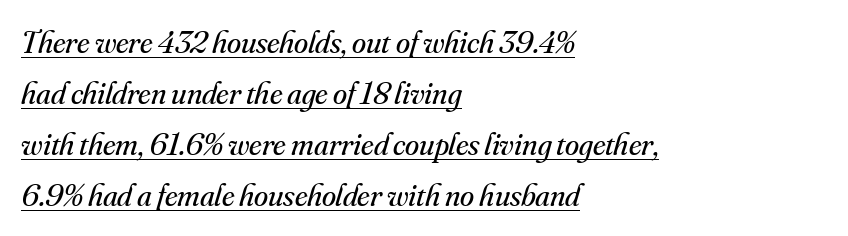
The image shows 32 px regular-weight serif type, italic (leaning right); set left-aligned, normal line spacing (1.59x), normal letter spacing, underlined; medium stroke contrast and a small x-height.
